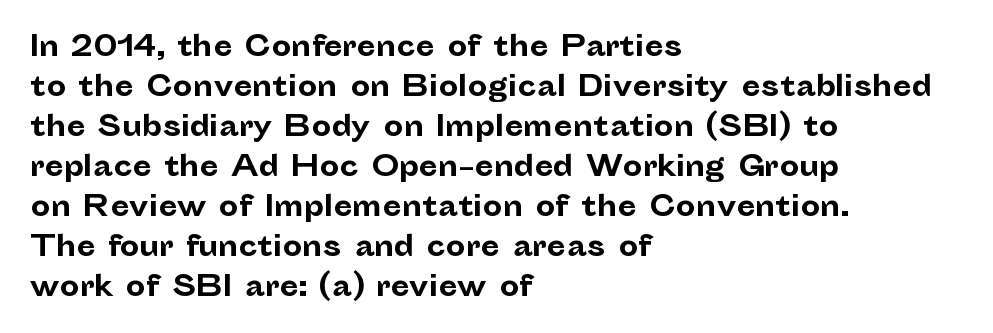
{"serif": "no", "italic": "no", "bold": "yes", "weight": "bold", "width": "normal", "stroke_contrast": "low", "x_height": "medium", "monospaced": "no", "underline": "no", "align": "left", "line_spacing": "normal", "line_spacing_ratio": 1.43, "letter_spacing": "normal", "letter_spacing_em": 0.0, "glyph_px": 28}
